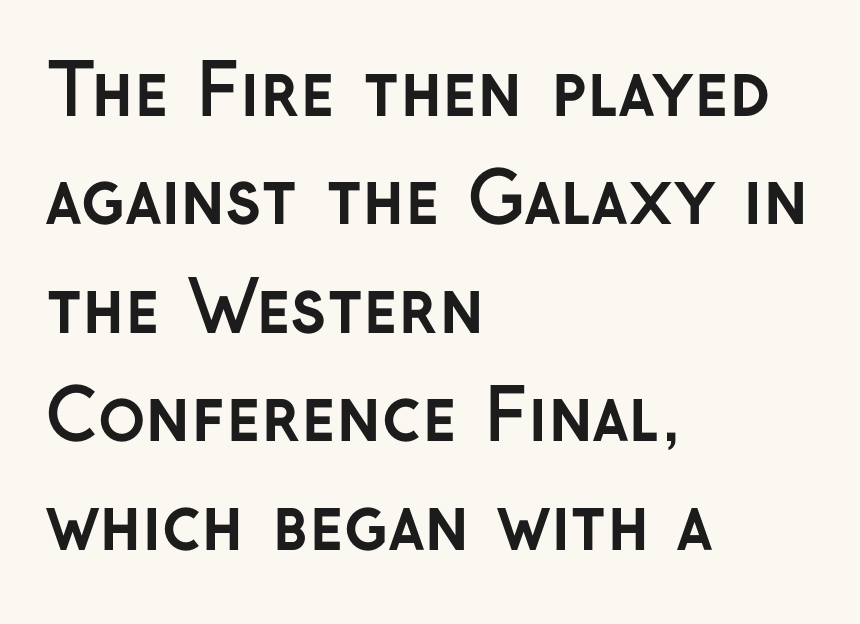
Every letter is thick-stroked: bold, no question. Note the varied advance widths — an 'i' is clearly narrower than an 'm'. Check where the strokes stop: nothing finishes them off — pure sans. The string is rendered with underlining switched off.
